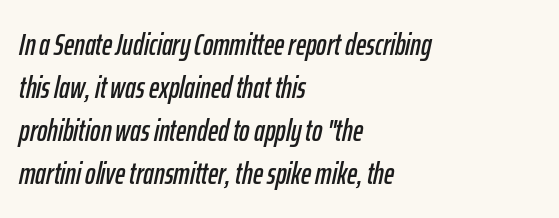
The image shows 31 px condensed type, italic (leaning right); set left-aligned, normal line spacing (1.39x), normal letter spacing, not underlined; low stroke contrast and a medium x-height.
